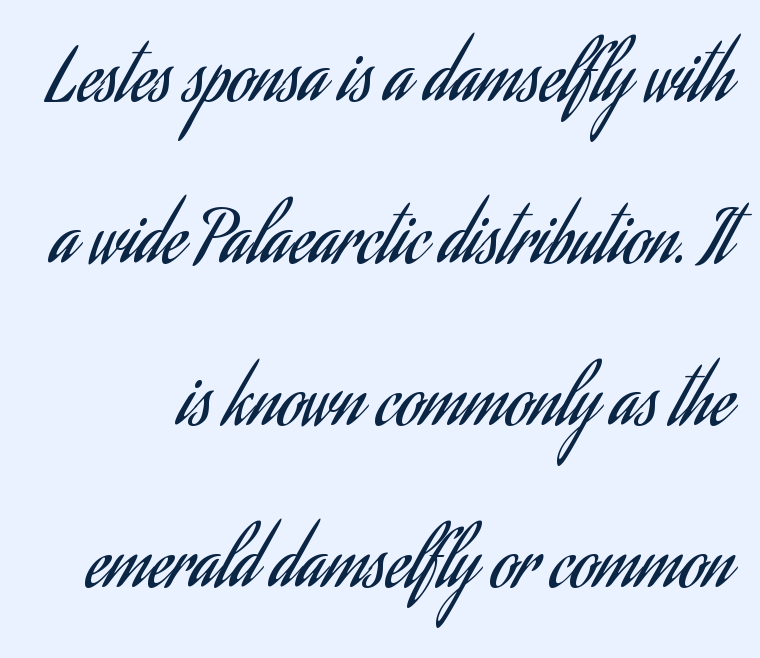
Students, note that the glyphs here touch the page at normal intervals. Unmarked baselines from the first word to the last. Is this a fixed-width face? No — the glyphs have proportional, varying widths. Weight: in the light-to-regular range.
